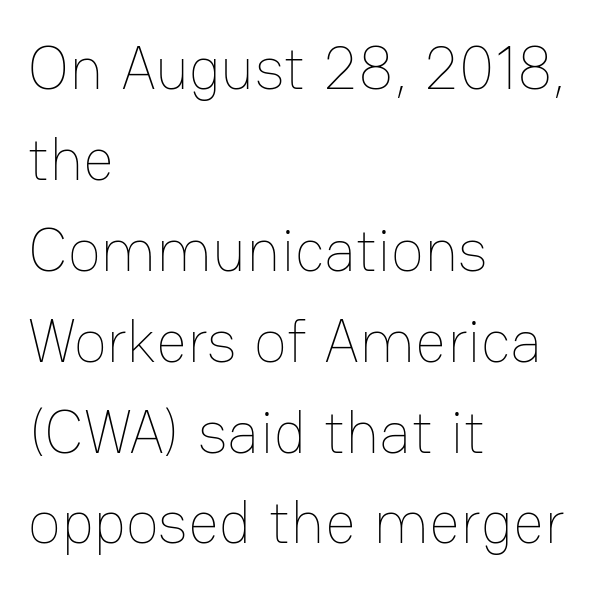
Q: Is the text bold? A: No.
Q: Is the text italic (slanted)? A: No, it is upright.
Q: Is the text underlined? A: No.
Q: How is the paragraph aligned? A: Left-aligned.
Q: Is the spacing between letters normal or unusually wide? A: Normal.
Q: Is the spacing between lines tight, normal or loose? A: Normal.
Q: Width (condensed, normal, or wide)? A: Normal.
Q: Stroke contrast? A: Low.
Q: x-height? A: Medium.
Q: Monospaced? A: No.
